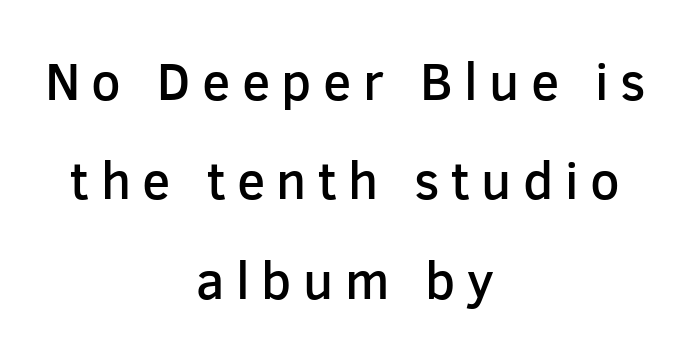
The image shows 52 px semibold sans-serif type, upright; set centered, loose line spacing (1.91x), unusually wide letter spacing (+0.22 em), not underlined; low stroke contrast and a medium x-height.
